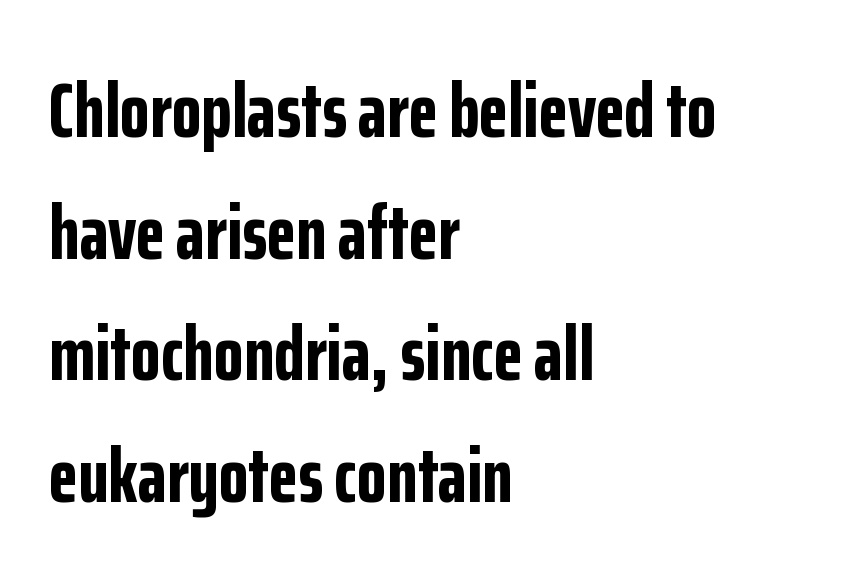
These lines are composed in type without serifs. The gaps between neighbouring characters are ordinary and unremarkable. Looks like regular typesetting: each glyph gets only the width it needs. The font's upright variant was chosen for this text.
